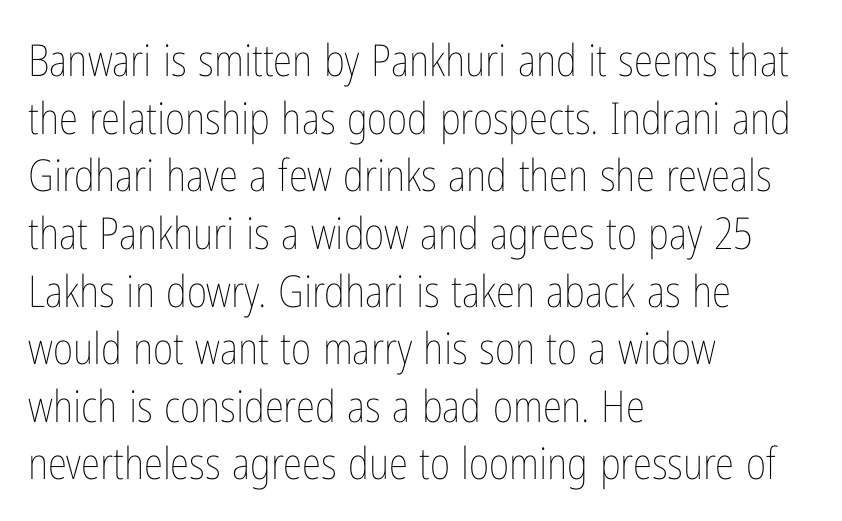
The image shows 44 px thin, condensed type, upright; set left-aligned, normal line spacing (1.31x), normal letter spacing, not underlined; low stroke contrast and a medium x-height.
